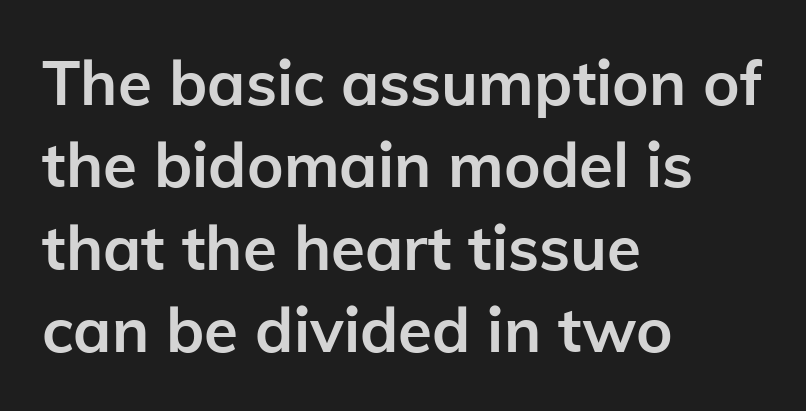
Q: Is the text bold? A: Yes.
Q: Is the text italic (slanted)? A: No, it is upright.
Q: Is the typeface a serif or a sans-serif typeface? A: Sans-serif.
Q: Is the text underlined? A: No.
Q: How is the paragraph aligned? A: Left-aligned.
Q: Is the spacing between letters normal or unusually wide? A: Normal.
Q: Is the spacing between lines tight, normal or loose? A: Normal.
Q: Width (condensed, normal, or wide)? A: Normal.
Q: Stroke contrast? A: Low.
Q: x-height? A: Medium.
Q: Monospaced? A: No.
